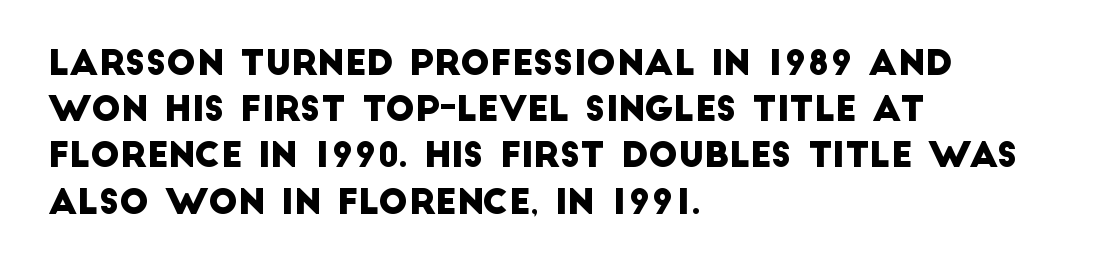
{"serif": "no", "width": "normal", "stroke_contrast": "low", "x_height": "large", "monospaced": "no", "underline": "no", "align": "left", "line_spacing": "normal", "line_spacing_ratio": 1.32, "letter_spacing": "normal", "letter_spacing_em": 0.0, "glyph_px": 35}
